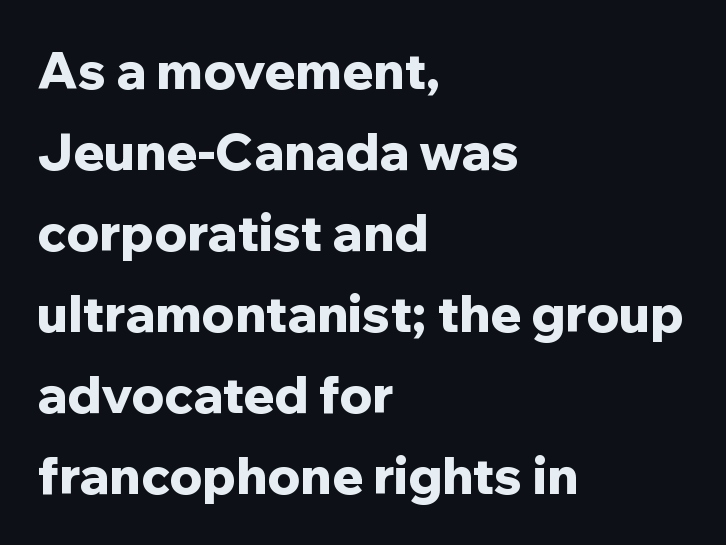
{"serif": "no", "italic": "no", "bold": "yes", "weight": "bold", "width": "normal", "stroke_contrast": "low", "x_height": "medium", "monospaced": "no", "underline": "no", "align": "left", "line_spacing": "normal", "line_spacing_ratio": 1.59, "letter_spacing": "normal", "letter_spacing_em": 0.0, "glyph_px": 51}
